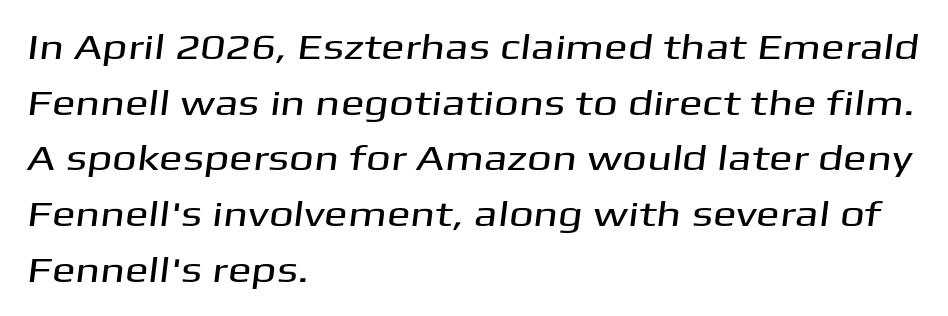
Q: Is the typeface a serif or a sans-serif typeface? A: Sans-serif.
Q: Is the text underlined? A: No.
Q: How is the paragraph aligned? A: Left-aligned.
Q: Is the spacing between letters normal or unusually wide? A: Normal.
Q: Is the spacing between lines tight, normal or loose? A: Normal.
Q: Width (condensed, normal, or wide)? A: Wide.
Q: Stroke contrast? A: Medium.
Q: x-height? A: Medium.
Q: Monospaced? A: No.
